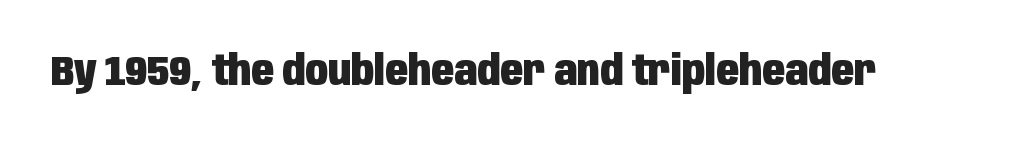
Inter-character spacing is left at the font's built-in metrics. Only glyphs here, with clear space below each row. Is the type bold? Yes — the strokes are clearly thick and heavy. The rendering uses natural spacing where letterforms have individual widths.
